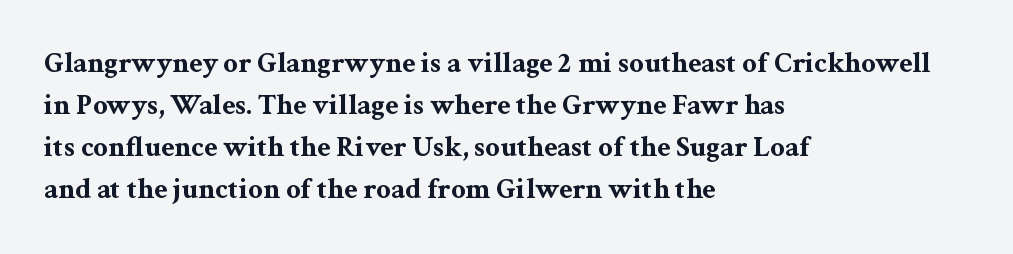
Q: Is the text bold? A: Yes.
Q: Is the text italic (slanted)? A: No, it is upright.
Q: Is the typeface a serif or a sans-serif typeface? A: Serif.
Q: Is the text underlined? A: No.
Q: How is the paragraph aligned? A: Left-aligned.
Q: Is the spacing between letters normal or unusually wide? A: Normal.
Q: Is the spacing between lines tight, normal or loose? A: Normal.
Q: Width (condensed, normal, or wide)? A: Wide.
Q: Stroke contrast? A: Medium.
Q: x-height? A: Medium.
Q: Monospaced? A: No.
